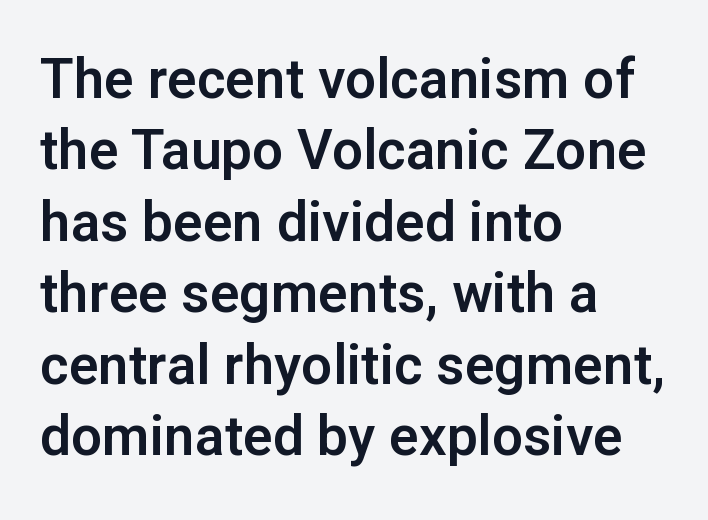
The image shows 55 px sans-serif type, upright; set left-aligned, normal line spacing (1.3x), normal letter spacing, not underlined; low stroke contrast and a medium x-height.
